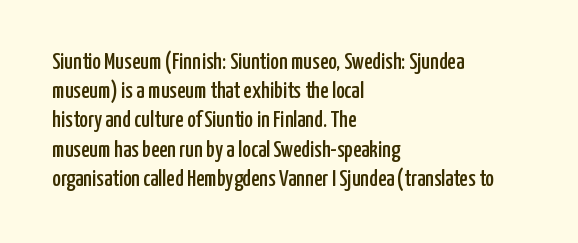
The image shows 23 px text type, upright; set left-aligned, normal line spacing (1.27x), normal letter spacing, not underlined.
